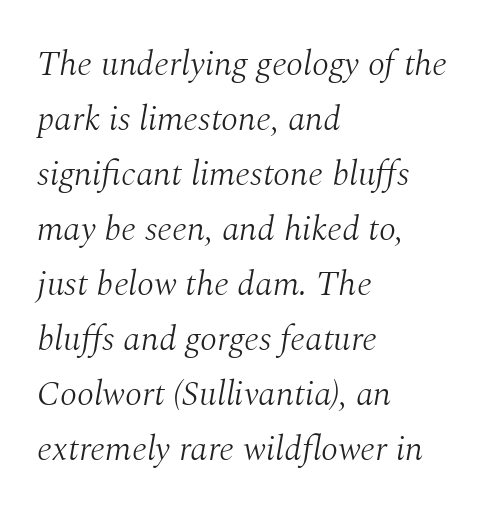
{"serif": "yes", "italic": "yes", "lean": "right", "slant_degrees": 10, "bold": "no", "weight": "light", "width": "normal", "stroke_contrast": "medium", "x_height": "medium", "monospaced": "no", "underline": "no", "align": "left", "line_spacing": "normal", "line_spacing_ratio": 1.57, "letter_spacing": "normal", "letter_spacing_em": 0.0, "glyph_px": 35}
